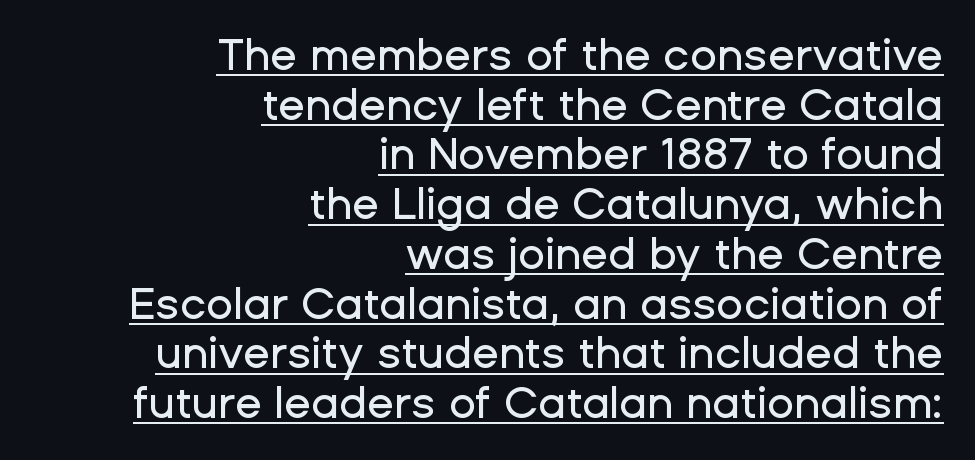
Q: Is the text italic (slanted)? A: No, it is upright.
Q: Is the typeface a serif or a sans-serif typeface? A: Sans-serif.
Q: Is the text underlined? A: Yes.
Q: How is the paragraph aligned? A: Right-aligned.
Q: Is the spacing between letters normal or unusually wide? A: Normal.
Q: Is the spacing between lines tight, normal or loose? A: Tight.
Q: Width (condensed, normal, or wide)? A: Normal.
Q: Stroke contrast? A: Low.
Q: x-height? A: Medium.
Q: Monospaced? A: No.
